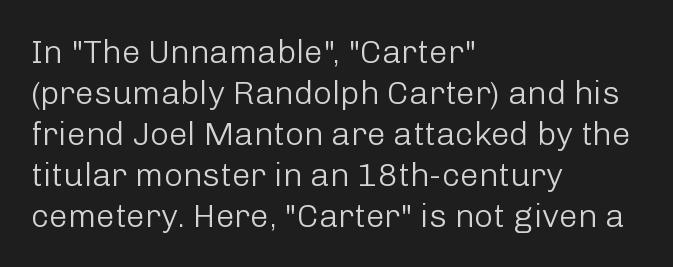
Visually the block forms a straight wall on the left and a jagged coastline on the right. Varying glyph widths throughout — classic text-font behaviour. If you drew a line through each stem, it would be perfectly vertical. These lines keep a tight, regular rhythm from letter to letter.
